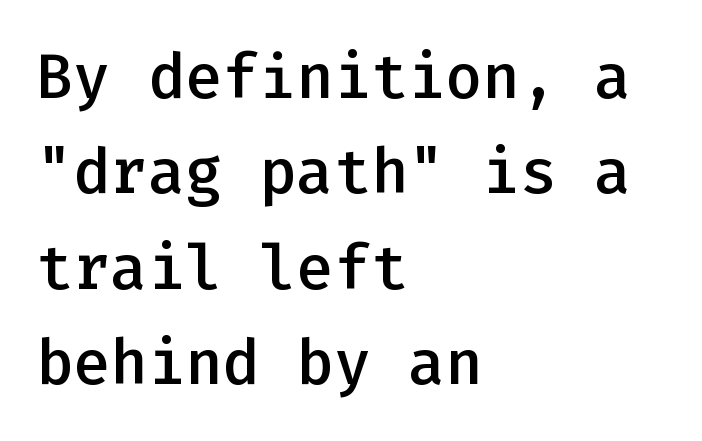
Q: Is the text bold? A: Semi-bold.
Q: Is the text italic (slanted)? A: No, it is upright.
Q: Is the typeface a serif or a sans-serif typeface? A: Sans-serif.
Q: Is the text underlined? A: No.
Q: How is the paragraph aligned? A: Left-aligned.
Q: Is the spacing between letters normal or unusually wide? A: Normal.
Q: Is the spacing between lines tight, normal or loose? A: Normal.
Q: Width (condensed, normal, or wide)? A: Normal.
Q: Stroke contrast? A: Low.
Q: x-height? A: Medium.
Q: Monospaced? A: Yes.
